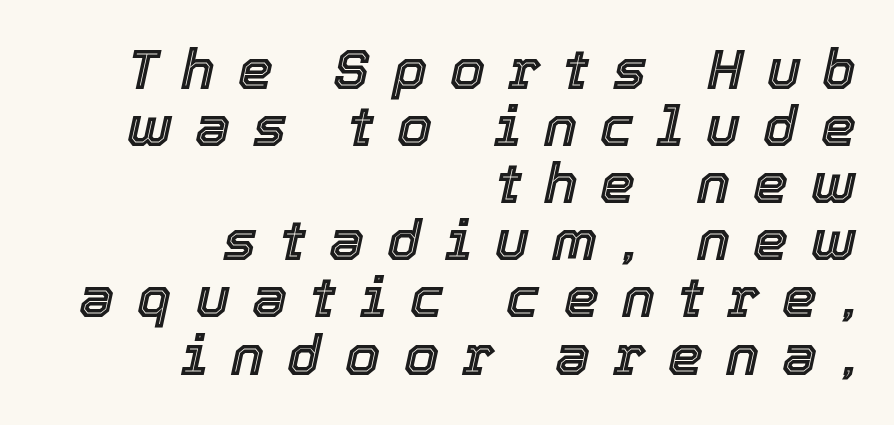
Q: Is the text italic (slanted)? A: Yes, it leans right by about 12 degrees.
Q: Is the text underlined? A: No.
Q: How is the paragraph aligned? A: Right-aligned.
Q: Is the spacing between letters normal or unusually wide? A: Unusually wide.
Q: Is the spacing between lines tight, normal or loose? A: Tight.
Q: Width (condensed, normal, or wide)? A: Normal.
Q: x-height? A: Medium.
Q: Monospaced? A: No.
